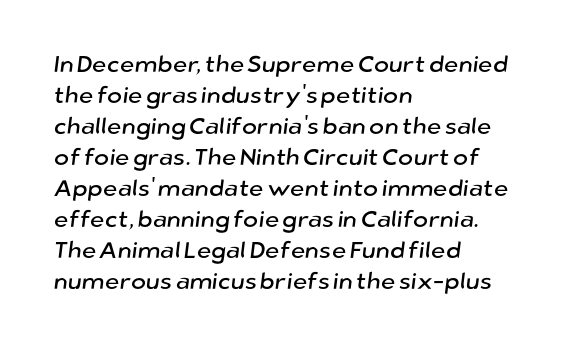
Q: Is the text underlined? A: No.
Q: How is the paragraph aligned? A: Left-aligned.
Q: Is the spacing between letters normal or unusually wide? A: Normal.
Q: Is the spacing between lines tight, normal or loose? A: Normal.
